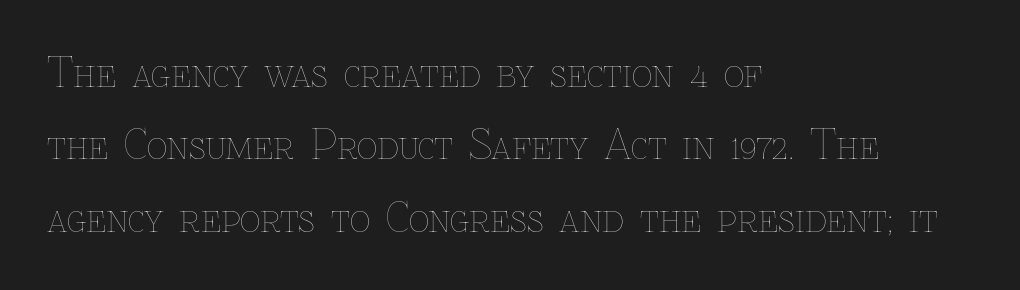
Q: Is the text bold? A: No.
Q: Is the text italic (slanted)? A: No, it is upright.
Q: Is the text underlined? A: No.
Q: How is the paragraph aligned? A: Left-aligned.
Q: Is the spacing between letters normal or unusually wide? A: Normal.
Q: Width (condensed, normal, or wide)? A: Normal.
Q: Stroke contrast? A: Low.
Q: x-height? A: Medium.
Q: Monospaced? A: No.
